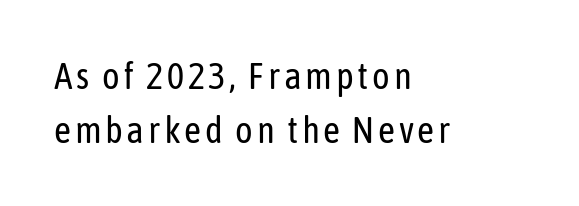
Q: Is the text bold? A: No.
Q: Is the text italic (slanted)? A: No, it is upright.
Q: Is the typeface a serif or a sans-serif typeface? A: Sans-serif.
Q: Is the text underlined? A: No.
Q: How is the paragraph aligned? A: Left-aligned.
Q: Is the spacing between lines tight, normal or loose? A: Normal.
Q: Width (condensed, normal, or wide)? A: Condensed.
Q: Stroke contrast? A: Low.
Q: x-height? A: Medium.
Q: Monospaced? A: No.
